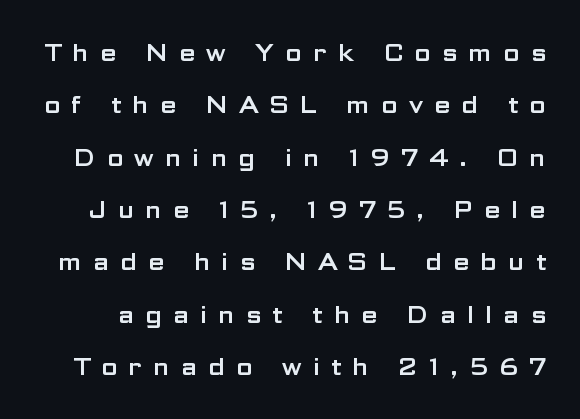
The image shows 24 px text type, upright; set loose line spacing (2.18x), unusually wide letter spacing (+0.46 em), not underlined.
